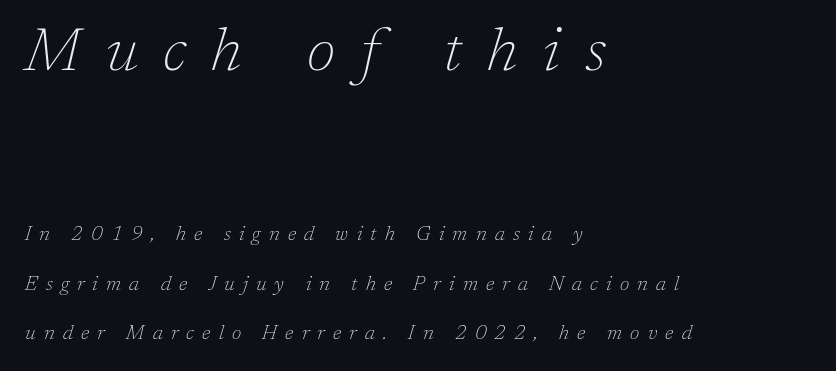
{"serif": "yes", "italic": "yes", "lean": "right", "slant_degrees": 17, "bold": "no", "weight": "thin", "width": "normal", "stroke_contrast": "low", "x_height": "medium", "monospaced": "no", "underline": "no", "align": "left", "line_spacing": "loose", "line_spacing_ratio": 2.48, "letter_spacing": "wide", "letter_spacing_em": 0.41, "larger_block": "first", "size_ratio": 3.05, "glyph_px": 61}
